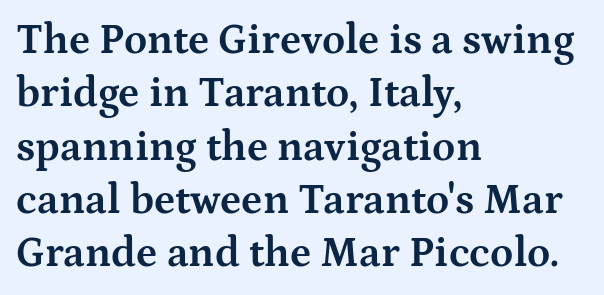
The image shows 42 px bold, wide serif type, upright; set left-aligned, normal line spacing (1.27x), normal letter spacing, not underlined; medium stroke contrast and a medium x-height.
